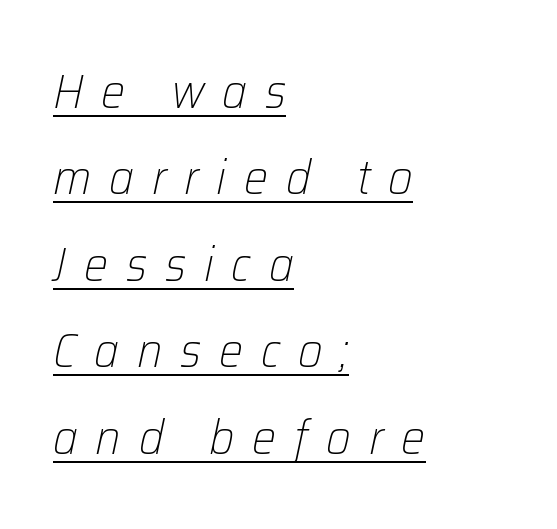
Q: Is the text bold? A: No.
Q: Is the text italic (slanted)? A: Yes, it leans right by about 12 degrees.
Q: Is the text underlined? A: Yes.
Q: How is the paragraph aligned? A: Left-aligned.
Q: Is the spacing between letters normal or unusually wide? A: Unusually wide.
Q: Width (condensed, normal, or wide)? A: Normal.
Q: Stroke contrast? A: Low.
Q: x-height? A: Medium.
Q: Monospaced? A: No.
